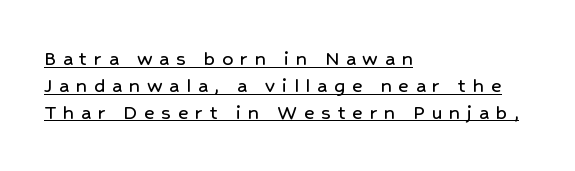
Q: Is the text italic (slanted)? A: No, it is upright.
Q: Is the text underlined? A: Yes.
Q: How is the paragraph aligned? A: Left-aligned.
Q: Is the spacing between letters normal or unusually wide? A: Unusually wide.
